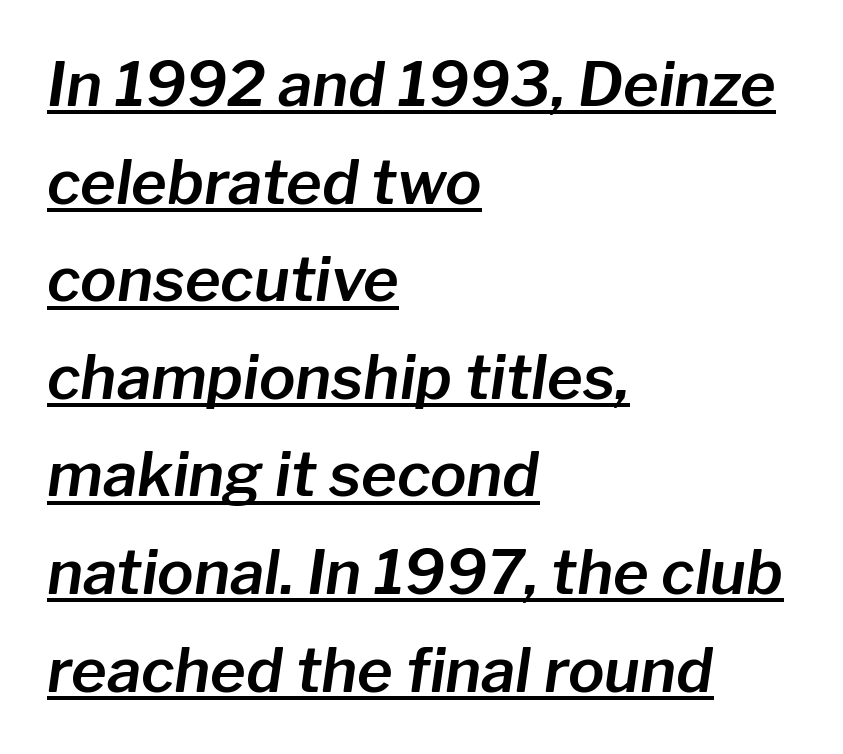
These lines are rendered in a variable-pitch font. Which margin do the lines hug? The left one — the right edge is uneven. The sample's only ornament is a line tracing under the words. Is the letter spacing exaggerated? No — it looks like the ordinary default. Vertical spacing — default. The axis of the letterforms is tilted away from vertical.
